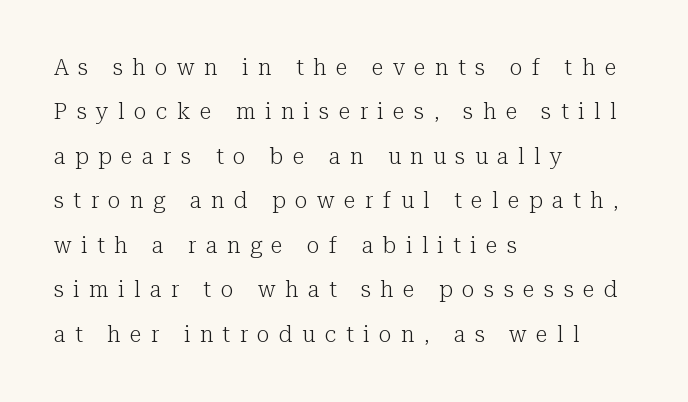
Between one letter and the next there's a generous, obvious gap. Glance below the letters and you will spot only blank space. Horizontally, the lines are justified to the leading edge only. It's the straight-up-and-down kind of type. A great deal of white space separates one row of letters from the next.
